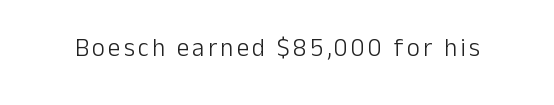
The image shows 25 px text type, upright; set not underlined.
